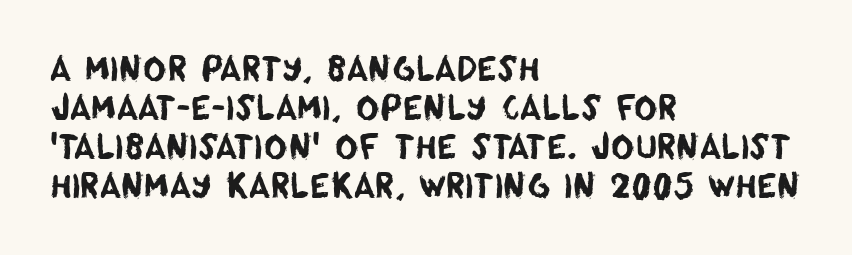
Nobody drew a line under any word here. In CSS terms this would be text-align: left. No extra tracking has been applied to these lines. These lines are composed in type without serifs.
